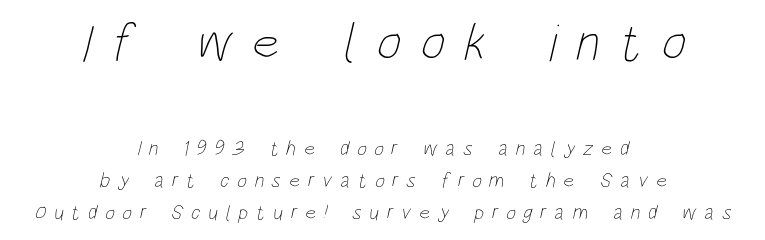
The image shows 53 px thin, condensed type; set centered, normal line spacing (1.51x), unusually wide letter spacing (+0.37 em), not underlined; the first (top) block is 2.52x larger; low stroke contrast and a large x-height.
